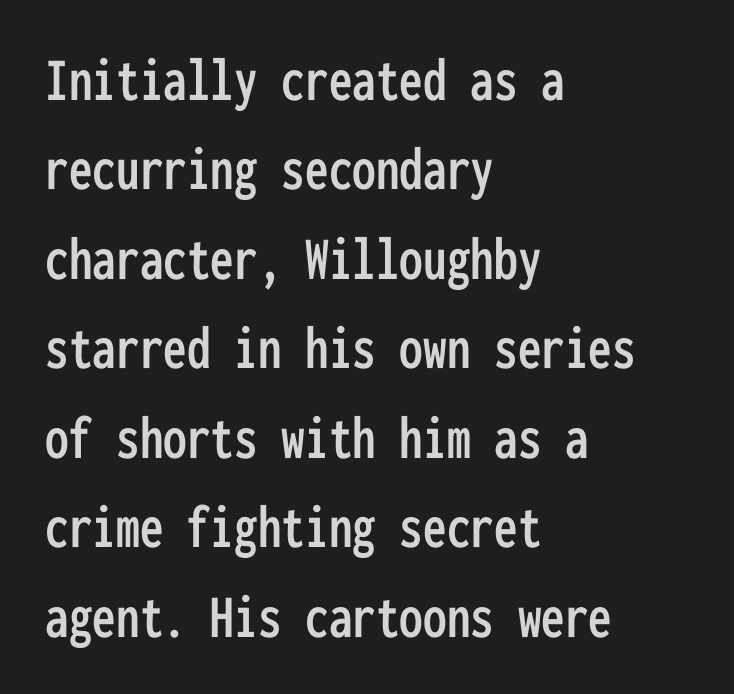
{"serif": "no", "italic": "no", "width": "condensed", "stroke_contrast": "low", "x_height": "medium", "monospaced": "yes", "underline": "no", "align": "left", "line_spacing": "normal", "line_spacing_ratio": 1.42, "letter_spacing": "normal", "letter_spacing_em": 0.0, "glyph_px": 63}
